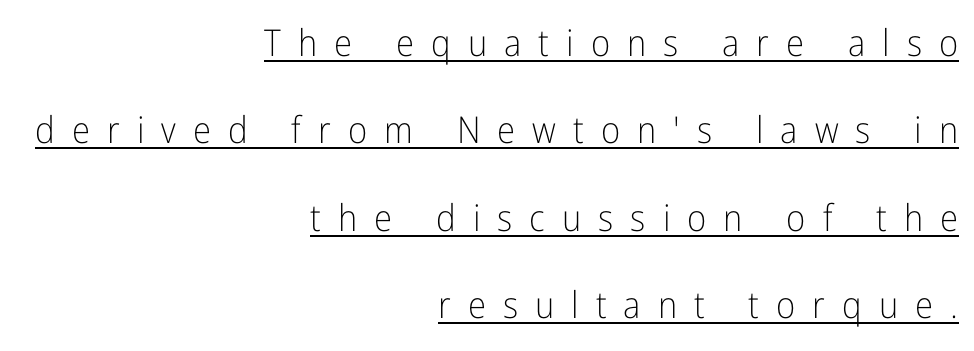
The image shows 37 px light, condensed sans-serif type, upright; set right-aligned, loose line spacing (2.36x), unusually wide letter spacing (+0.46 em), underlined; low stroke contrast and a medium x-height.
